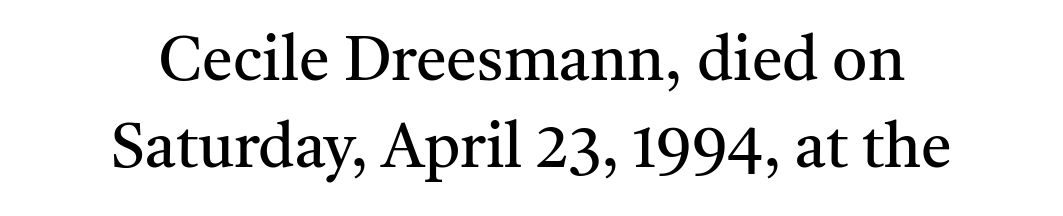
{"serif": "yes", "italic": "no", "bold": "no", "weight": "regular", "width": "normal", "stroke_contrast": "medium", "x_height": "medium", "monospaced": "no", "underline": "no", "align": "center", "line_spacing": "normal", "line_spacing_ratio": 1.4, "letter_spacing": "normal", "letter_spacing_em": 0.0, "glyph_px": 62}
